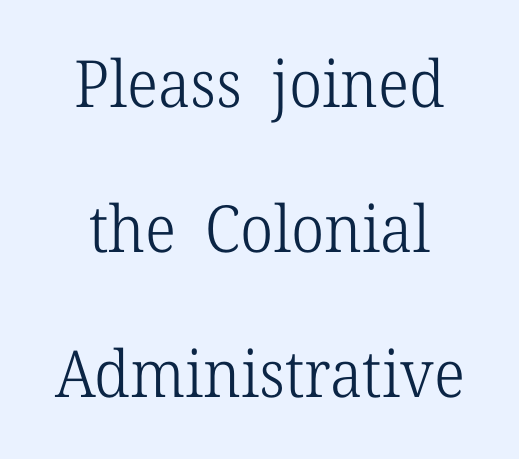
{"serif": "yes", "italic": "no", "bold": "no", "weight": "light", "width": "normal", "stroke_contrast": "low", "x_height": "medium", "monospaced": "no", "underline": "no", "line_spacing": "loose", "line_spacing_ratio": 2.23, "letter_spacing": "normal", "letter_spacing_em": 0.0, "glyph_px": 65}
